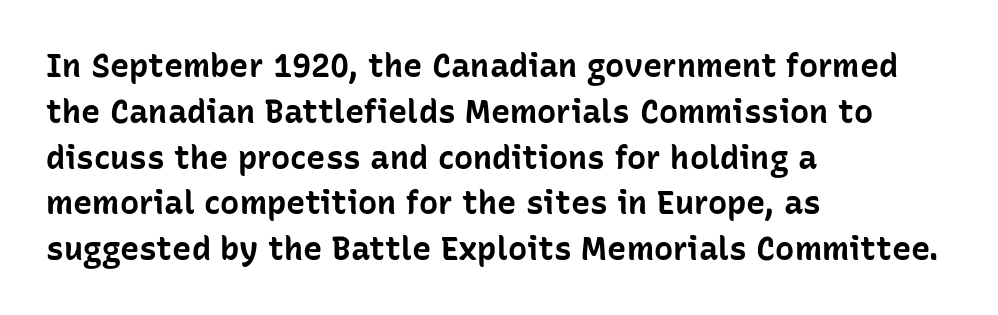
Q: Is the text bold? A: Yes.
Q: Is the text italic (slanted)? A: No, it is upright.
Q: Is the typeface a serif or a sans-serif typeface? A: Sans-serif.
Q: Is the text underlined? A: No.
Q: How is the paragraph aligned? A: Left-aligned.
Q: Is the spacing between letters normal or unusually wide? A: Normal.
Q: Is the spacing between lines tight, normal or loose? A: Normal.
Q: Width (condensed, normal, or wide)? A: Normal.
Q: Stroke contrast? A: Low.
Q: x-height? A: Medium.
Q: Monospaced? A: No.
